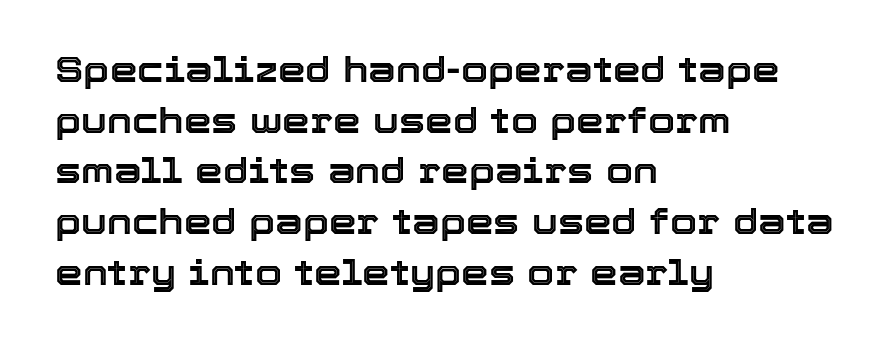
Q: Is the text italic (slanted)? A: No, it is upright.
Q: Is the text underlined? A: No.
Q: How is the paragraph aligned? A: Left-aligned.
Q: Is the spacing between letters normal or unusually wide? A: Normal.
Q: Is the spacing between lines tight, normal or loose? A: Normal.
Q: Width (condensed, normal, or wide)? A: Normal.
Q: x-height? A: Medium.
Q: Monospaced? A: No.
